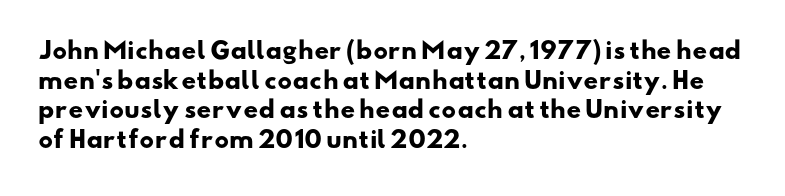
{"bold": "yes", "underline": "no", "align": "left", "line_spacing": "normal", "line_spacing_ratio": 1.29, "letter_spacing": "normal", "letter_spacing_em": 0.0, "glyph_px": 23}
